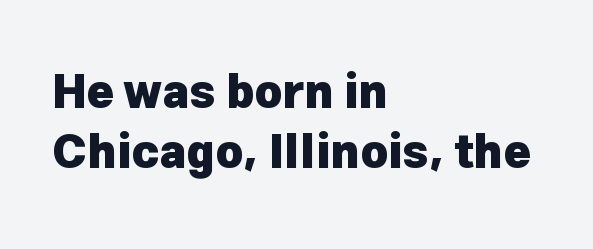
Typographic density is high because the face is bold. Vertical spacing — default. Type without underlining. The text was rendered using a sans face with plain stroke endings. A typesetter would call this proportional, since set widths differ per character. This sample uses an upright cut, with every glyph sitting square on the baseline.
